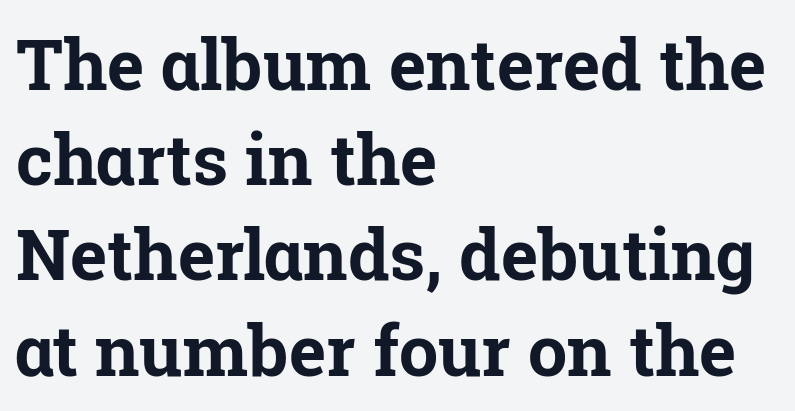
The lines are quadded left. Characters remain perfectly vertical along every line. Leading matches the norm, producing a regular column. Heft: maximum for text — a bold.
